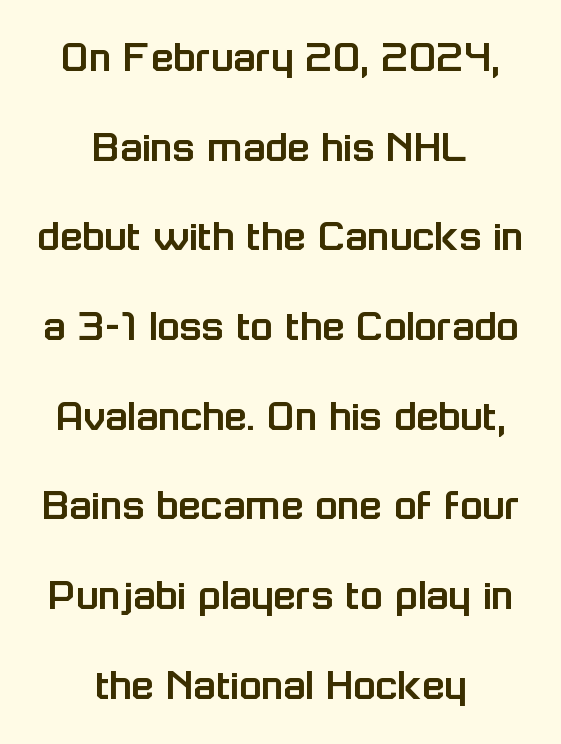
{"serif": "no", "italic": "no", "width": "normal", "stroke_contrast": "low", "x_height": "medium", "monospaced": "no", "underline": "no", "align": "center", "line_spacing": "loose", "line_spacing_ratio": 1.95, "letter_spacing": "normal", "letter_spacing_em": 0.0, "glyph_px": 46}
